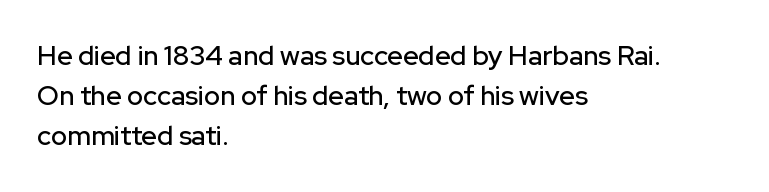
Summary of vertical rhythm: regular, with standard interline spacing. No italicization has been applied; the sample stays upright. One-word summary of the alignment: left. The line texture is even and compact thanks to regular tracking. The space directly below the letters is spotless.
